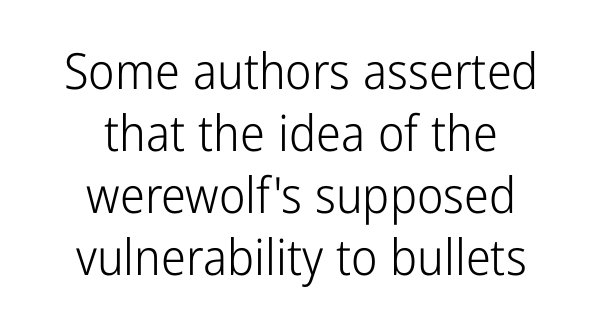
Q: Is the text bold? A: No.
Q: Is the text italic (slanted)? A: No, it is upright.
Q: Is the typeface a serif or a sans-serif typeface? A: Sans-serif.
Q: Is the text underlined? A: No.
Q: How is the paragraph aligned? A: Centered.
Q: Is the spacing between letters normal or unusually wide? A: Normal.
Q: Width (condensed, normal, or wide)? A: Condensed.
Q: Stroke contrast? A: Low.
Q: x-height? A: Medium.
Q: Monospaced? A: No.
